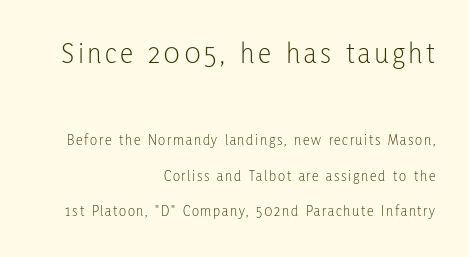
Q: Is the text bold? A: No.
Q: Is the text italic (slanted)? A: No, it is upright.
Q: Is the typeface a serif or a sans-serif typeface? A: Sans-serif.
Q: Is the text underlined? A: No.
Q: How is the paragraph aligned? A: Right-aligned.
Q: Is the spacing between lines tight, normal or loose? A: Loose.
Q: Which block of text is set in a larger size, the first (top) or the second (bottom)? A: The first (top) one.
Q: Width (condensed, normal, or wide)? A: Condensed.
Q: Stroke contrast? A: Low.
Q: x-height? A: Medium.
Q: Monospaced? A: No.
